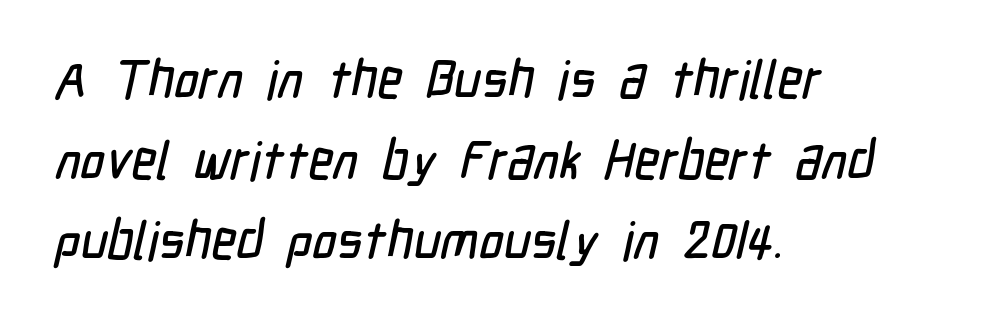
Compared with typical body copy, the letter spacing here is the same. The face used here is proportionally spaced, like ordinary book or web type. Line spacing here is normal. Stroke terminals: plain, sans-serif.
